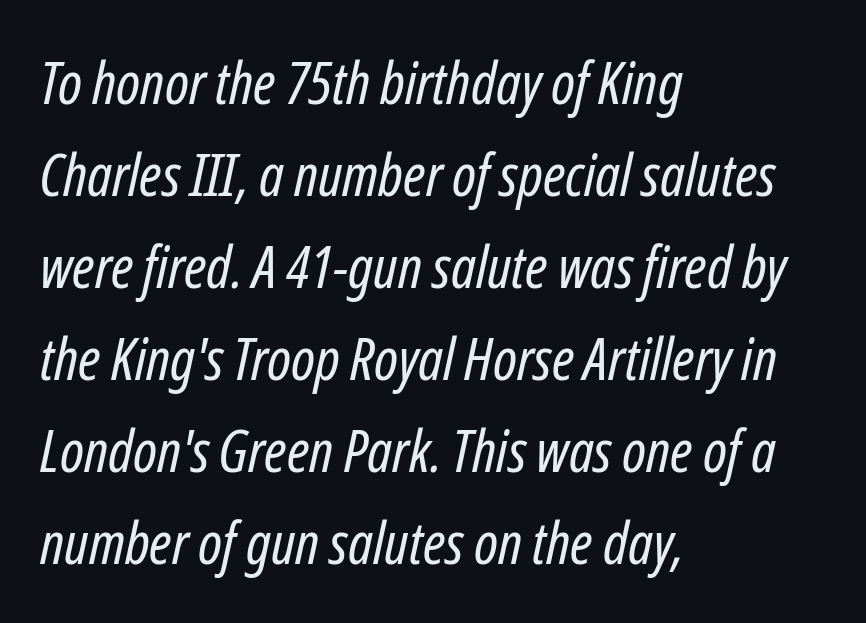
Q: Is the text bold? A: No.
Q: Is the text italic (slanted)? A: Yes, it leans right by about 12 degrees.
Q: Is the text underlined? A: No.
Q: How is the paragraph aligned? A: Left-aligned.
Q: Is the spacing between letters normal or unusually wide? A: Normal.
Q: Is the spacing between lines tight, normal or loose? A: Normal.
Q: Width (condensed, normal, or wide)? A: Condensed.
Q: Stroke contrast? A: Low.
Q: x-height? A: Medium.
Q: Monospaced? A: No.
